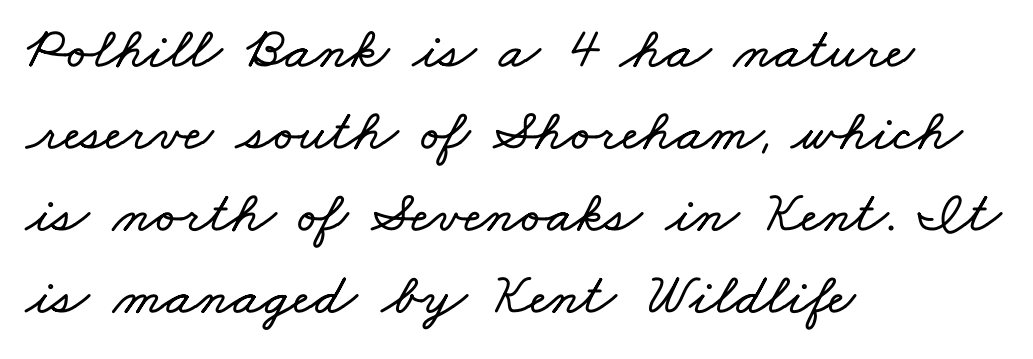
{"width": "wide", "stroke_contrast": "low", "x_height": "small", "monospaced": "no", "underline": "no", "align": "left", "line_spacing": "normal", "line_spacing_ratio": 1.39, "letter_spacing": "normal", "letter_spacing_em": 0.0, "glyph_px": 59}
